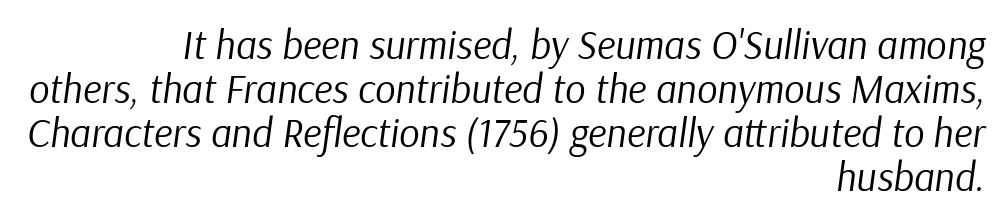
Short and long lines alike share a common ending point at right. The passage shown stacks its lines with hardly any gap. Think of a printed novel: that variable character pitch is what you see here. A bare baseline throughout the passage.
